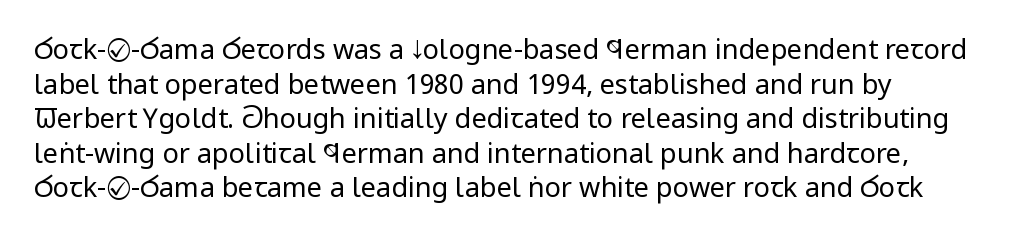
The image shows 27 px text type, upright; set left-aligned, normal line spacing (1.28x), normal letter spacing, not underlined.
